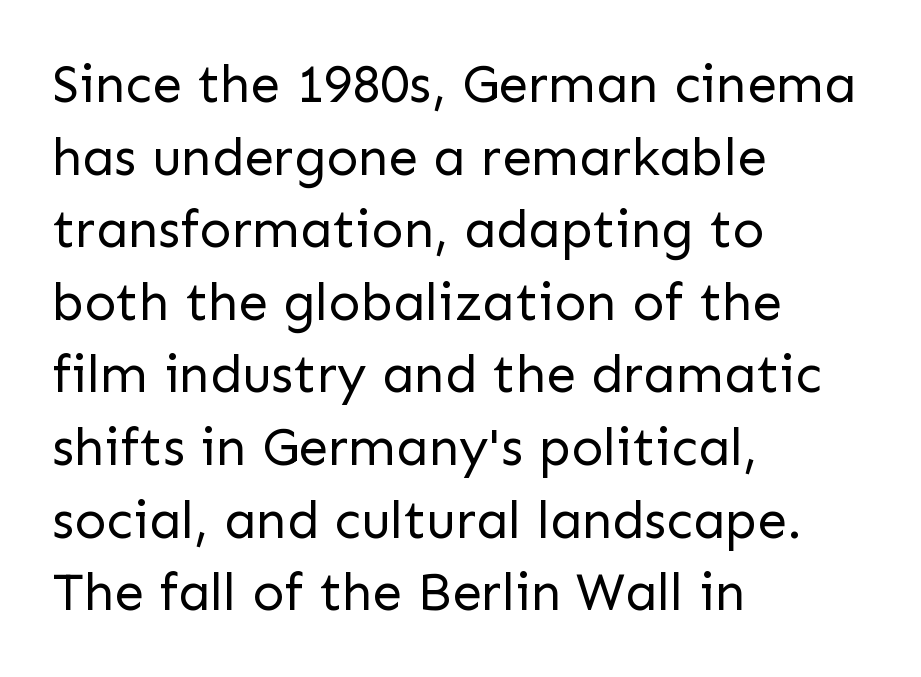
Q: Is the text bold? A: No.
Q: Is the text italic (slanted)? A: No, it is upright.
Q: Is the typeface a serif or a sans-serif typeface? A: Sans-serif.
Q: Is the text underlined? A: No.
Q: How is the paragraph aligned? A: Left-aligned.
Q: Is the spacing between letters normal or unusually wide? A: Normal.
Q: Is the spacing between lines tight, normal or loose? A: Normal.
Q: Width (condensed, normal, or wide)? A: Normal.
Q: Stroke contrast? A: Low.
Q: x-height? A: Medium.
Q: Monospaced? A: No.
